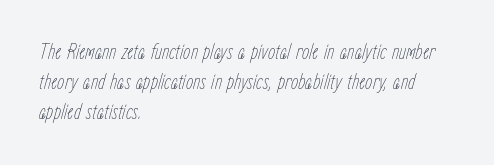
The image shows 23 px text type, italic (leaning right); set left-aligned, normal line spacing (1.3x), normal letter spacing, not underlined.
